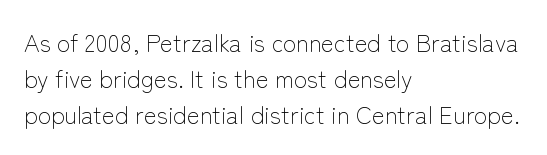
{"italic": "no", "bold": "no", "underline": "no", "align": "left", "line_spacing": "normal", "line_spacing_ratio": 1.5, "letter_spacing": "normal", "letter_spacing_em": 0.0, "glyph_px": 24}
